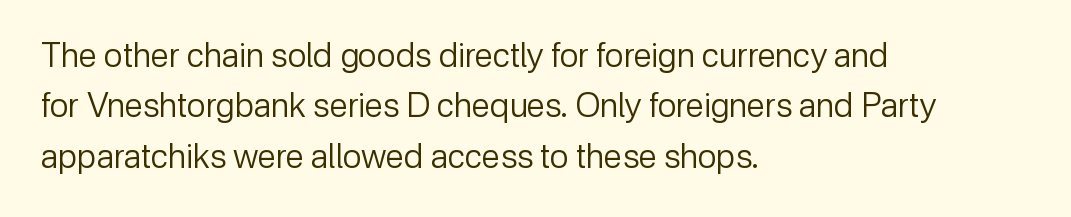
Each line starts at the same left margin while the right side varies. The type sits square on the baseline with zero lean. The face used here is rendered with its standard letterfit. The cut favours lightness, reaching ordinary text weight at its darkest. The specimen omits any rule beneath the text block's lines.
